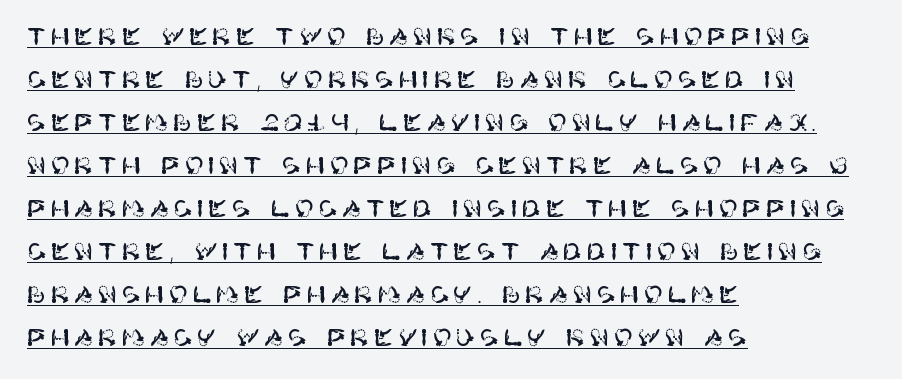
Q: Is the text italic (slanted)? A: No, it is upright.
Q: Is the text underlined? A: Yes.
Q: How is the paragraph aligned? A: Left-aligned.
